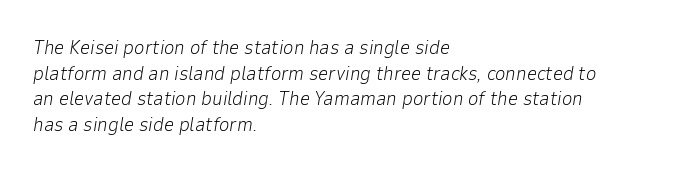
Designer's note — italics engaged. This is not heavy type; no bold has been used. The rendering anchors every line to the left-hand side. The line texture is even and compact thanks to regular tracking. How would I describe the line gaps? Plain and ordinary. Decoration check: the copy has no underline.
